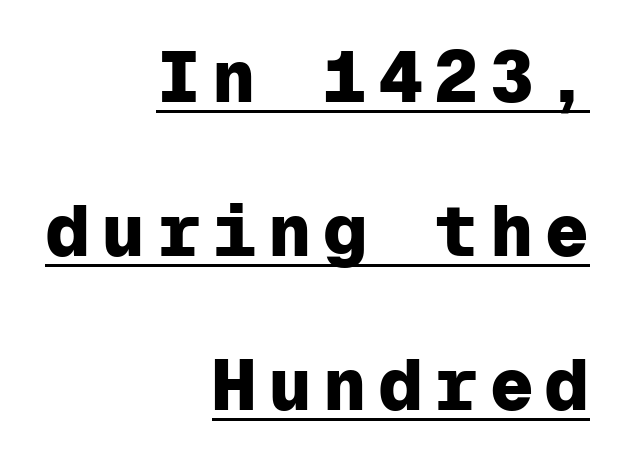
Is this a sans? Yes — the strokes have no serifs. Heavy-handed strokes throughout: this text is bold. The rendering anchors every line to the right-hand side. Is there much room between lines? Yes — plenty of vertical air separates them.
